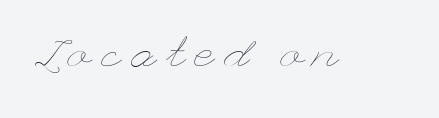
Glyph-to-glyph distance is far greater than everyday printed text. The strokes carry an ordinary text weight at most. This rendering features lettering with no underline.
